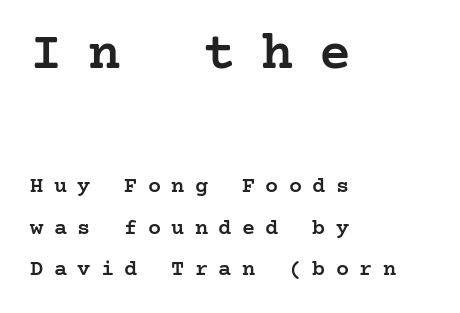
{"serif": "yes", "italic": "no", "bold": "semi", "weight": "semibold", "width": "normal", "stroke_contrast": "low", "x_height": "medium", "underline": "no", "align": "left", "line_spacing": "loose", "line_spacing_ratio": 1.9, "letter_spacing": "wide", "letter_spacing_em": 0.47, "larger_block": "first", "size_ratio": 2.45, "glyph_px": 54}
